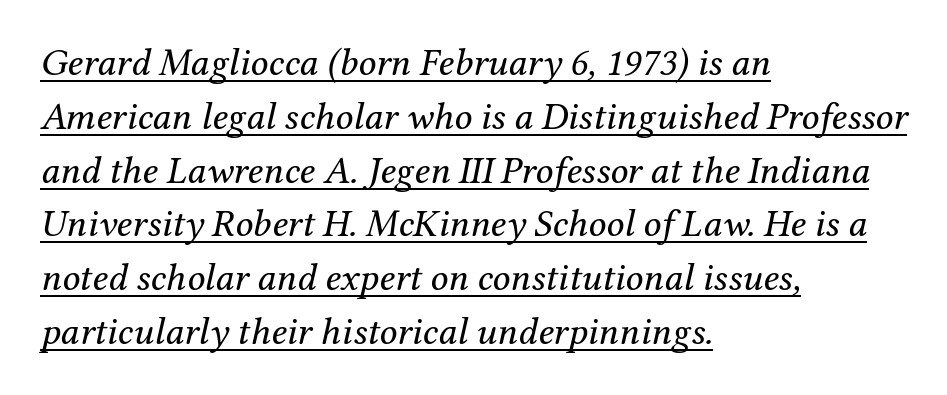
Q: Is the text bold? A: No.
Q: Is the text italic (slanted)? A: Yes, it leans right by about 12 degrees.
Q: Is the typeface a serif or a sans-serif typeface? A: Serif.
Q: Is the text underlined? A: Yes.
Q: How is the paragraph aligned? A: Left-aligned.
Q: Is the spacing between letters normal or unusually wide? A: Normal.
Q: Is the spacing between lines tight, normal or loose? A: Normal.
Q: Width (condensed, normal, or wide)? A: Normal.
Q: Stroke contrast? A: Medium.
Q: x-height? A: Medium.
Q: Monospaced? A: No.
